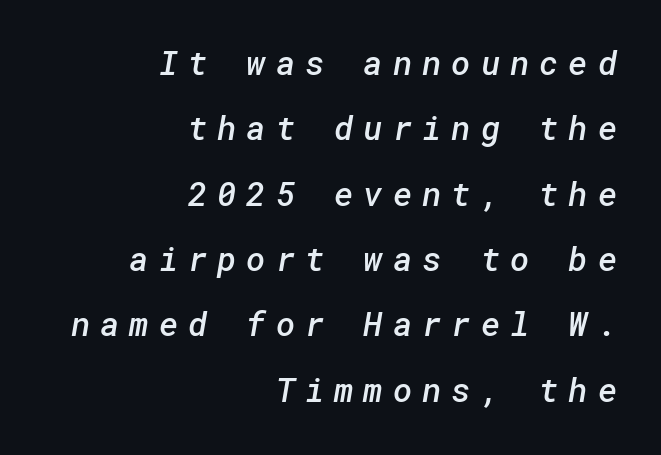
Q: Is the text bold? A: Semi-bold.
Q: Is the typeface a serif or a sans-serif typeface? A: Sans-serif.
Q: Is the text underlined? A: No.
Q: How is the paragraph aligned? A: Right-aligned.
Q: Is the spacing between letters normal or unusually wide? A: Unusually wide.
Q: Is the spacing between lines tight, normal or loose? A: Loose.
Q: Width (condensed, normal, or wide)? A: Normal.
Q: Stroke contrast? A: Low.
Q: x-height? A: Medium.
